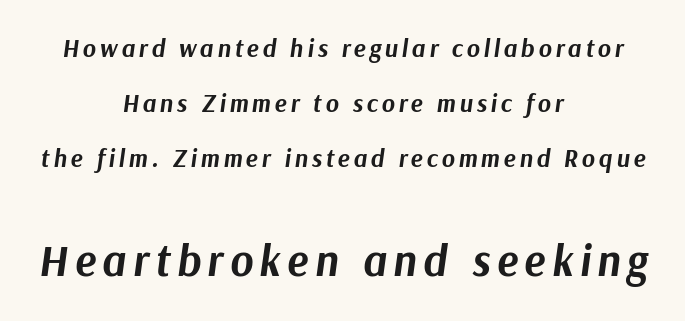
Characters are canted at an angle relative to the baseline's perpendicular. Of the two passages, the one underneath uses the larger point size. Character widths vary here, with narrow letters taking less room than wide ones. The characters look thick and weighty, a clear bold. Vertically, the passage feels expansive, rows floating well apart.
